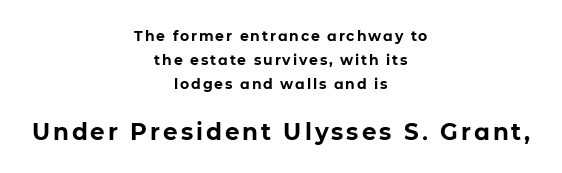
Q: Is the text bold? A: Yes.
Q: Is the text italic (slanted)? A: No, it is upright.
Q: Is the text underlined? A: No.
Q: How is the paragraph aligned? A: Centered.
Q: Is the spacing between lines tight, normal or loose? A: Normal.
Q: Which block of text is set in a larger size, the first (top) or the second (bottom)? A: The second (bottom) one.
